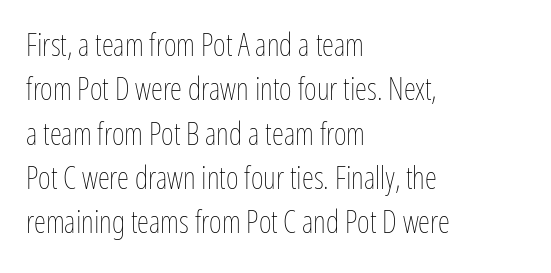
{"italic": "no", "bold": "no", "weight": "thin", "width": "condensed", "stroke_contrast": "low", "x_height": "medium", "monospaced": "no", "underline": "no", "align": "left", "line_spacing": "normal", "line_spacing_ratio": 1.43, "letter_spacing": "normal", "letter_spacing_em": 0.0, "glyph_px": 31}
